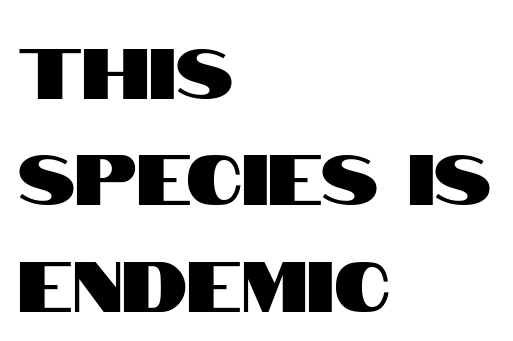
The image shows 70 px condensed sans-serif type, upright; set left-aligned, normal line spacing (1.52x), normal letter spacing, not underlined; high stroke contrast and a large x-height.
